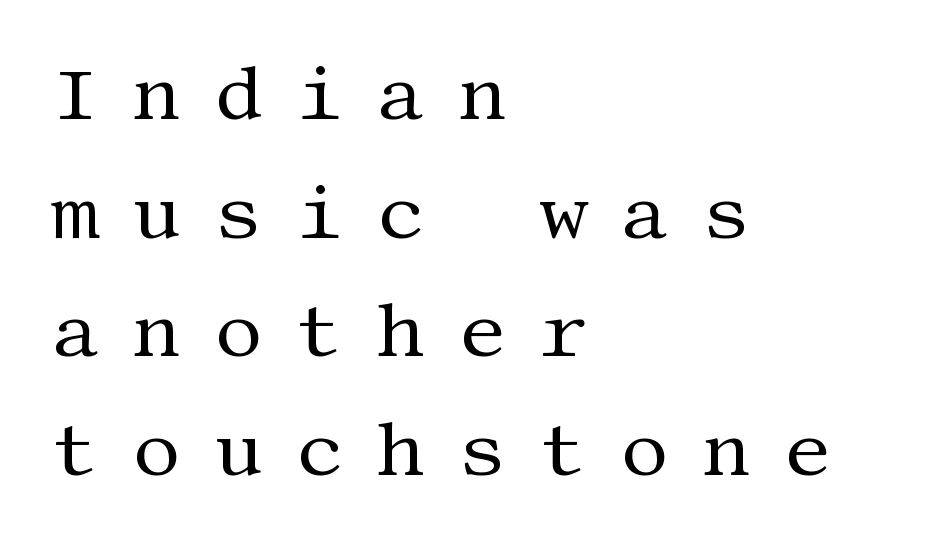
{"serif": "yes", "italic": "no", "bold": "no", "weight": "regular", "width": "normal", "stroke_contrast": "medium", "x_height": "large", "underline": "no", "align": "left", "line_spacing": "normal", "line_spacing_ratio": 1.56, "letter_spacing": "wide", "letter_spacing_em": 0.43, "glyph_px": 76}
